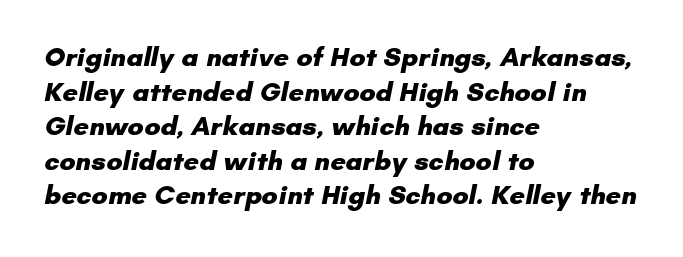
The image shows 27 px bold type; set left-aligned, normal line spacing (1.28x), normal letter spacing, not underlined.
